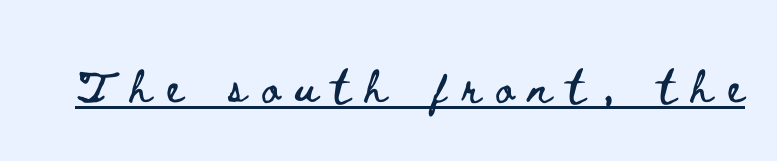
This sample uses expanded letter spacing, leaving extra air between glyphs. Proportional: the letters do not fall into vertical columns. Underline: present.
